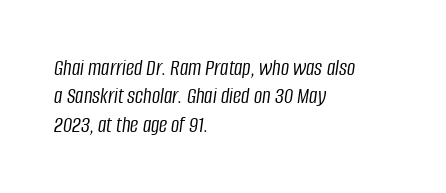
Q: Is the text bold? A: No.
Q: Is the text italic (slanted)? A: Yes, it leans right by about 8 degrees.
Q: Is the text underlined? A: No.
Q: How is the paragraph aligned? A: Left-aligned.
Q: Is the spacing between letters normal or unusually wide? A: Normal.
